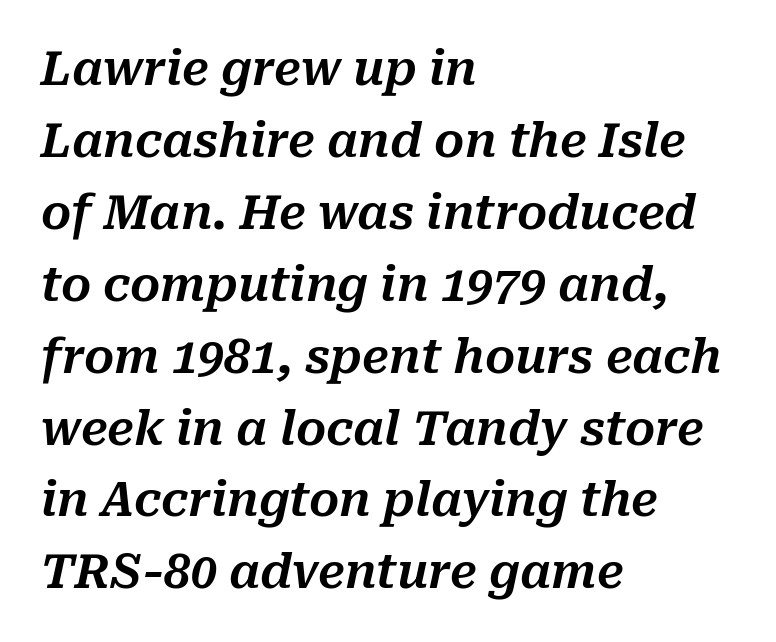
Compared with typical paragraphs, the rows here are spaced about the same. Every character sits at an angle, as italics do. A classic flush-left, rag-right setting is used for this passage. Observe the ordinary spacing: letters are neighbours, not strangers.
